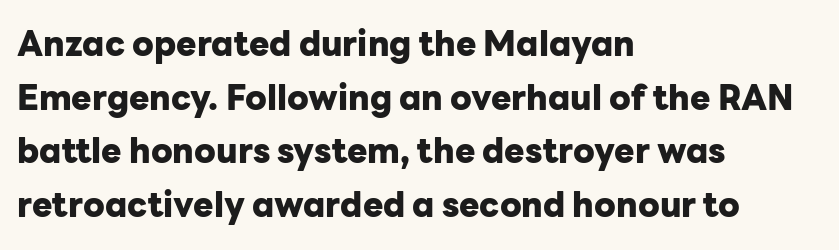
The image shows 34 px heavy sans-serif type, upright; set left-aligned, normal line spacing (1.58x), normal letter spacing, not underlined; low stroke contrast and a medium x-height.
